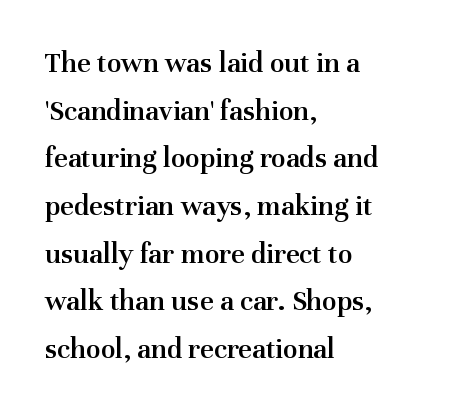
{"serif": "yes", "italic": "no", "bold": "semi", "weight": "semibold", "width": "normal", "stroke_contrast": "medium", "x_height": "medium", "monospaced": "no", "underline": "no", "align": "left", "line_spacing": "normal", "line_spacing_ratio": 1.59, "letter_spacing": "normal", "letter_spacing_em": 0.0, "glyph_px": 30}
